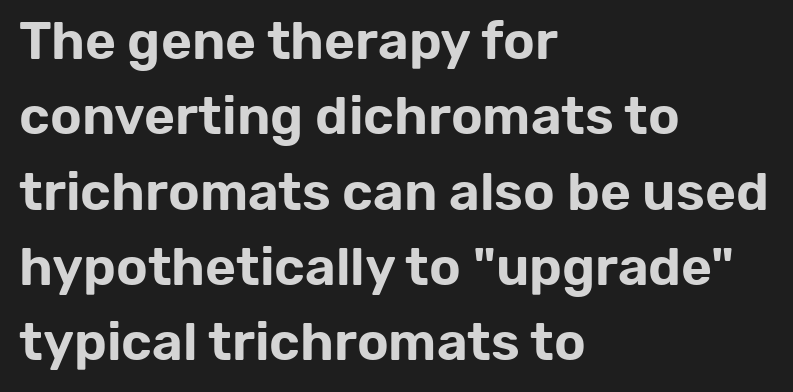
The image shows 53 px sans-serif type, upright; set left-aligned, normal line spacing (1.42x), normal letter spacing, not underlined; low stroke contrast and a medium x-height.
